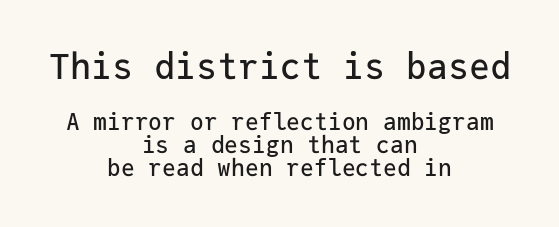
Quick note: not italic, upright. A typesetter would call this monospace, since all characters share one set width. This rendering features lettering with no underline. The paragraph has two soft edges and a firm central axis.
